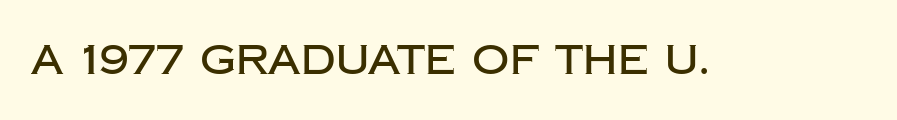
{"serif": "no", "italic": "no", "width": "normal", "stroke_contrast": "low", "x_height": "large", "monospaced": "no", "underline": "no", "letter_spacing": "normal", "letter_spacing_em": 0.0, "glyph_px": 41}
